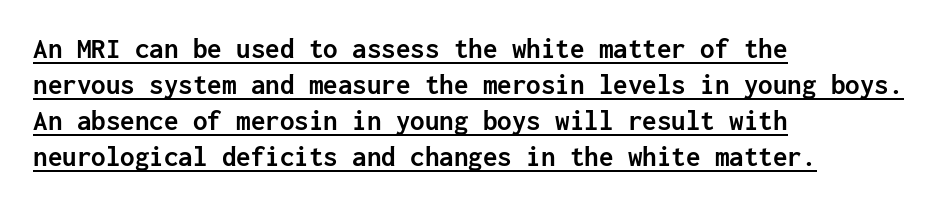
The glyphs in this specimen are sans serif. The type sits square on the baseline with zero lean. Each letter, wide or thin by design, is forced into the same width here. The lines in this sample share a left origin and differ only in where they stop. The face used here appears with an underline applied. The letters are bold, with thick, heavy strokes.
